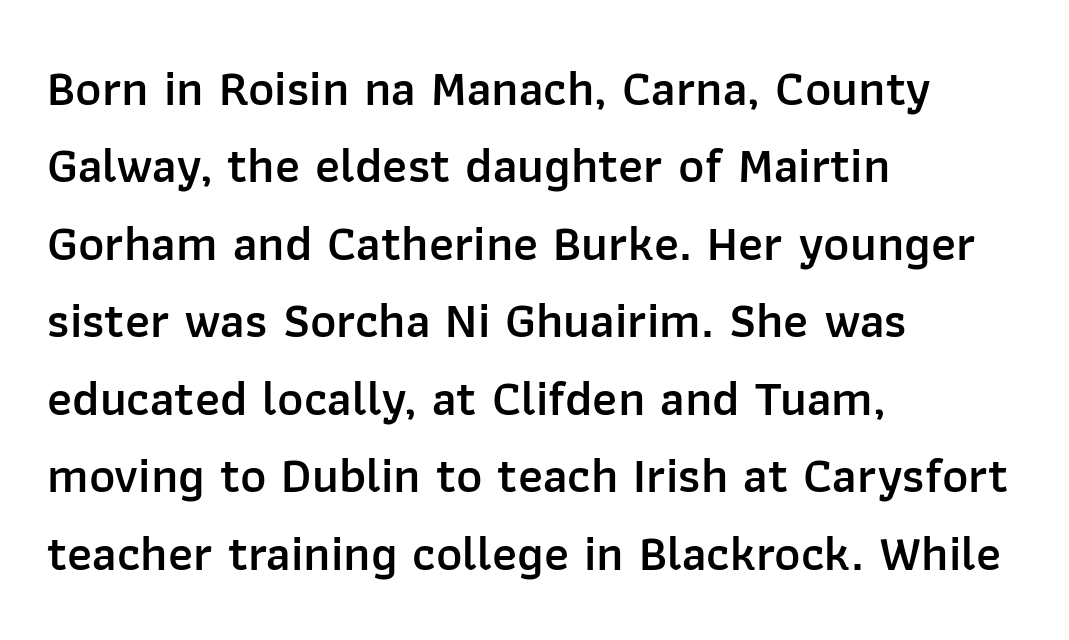
Q: Is the text bold? A: Semi-bold.
Q: Is the text italic (slanted)? A: No, it is upright.
Q: Is the typeface a serif or a sans-serif typeface? A: Sans-serif.
Q: Is the text underlined? A: No.
Q: How is the paragraph aligned? A: Left-aligned.
Q: Is the spacing between letters normal or unusually wide? A: Normal.
Q: Is the spacing between lines tight, normal or loose? A: Normal.
Q: Width (condensed, normal, or wide)? A: Normal.
Q: Stroke contrast? A: Low.
Q: x-height? A: Medium.
Q: Monospaced? A: No.
